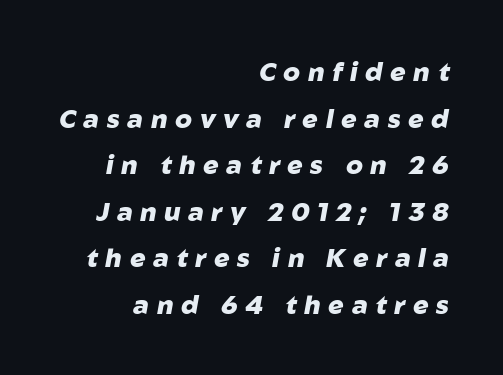
Q: Is the text bold? A: Yes.
Q: Is the text italic (slanted)? A: Yes, it leans right by about 10 degrees.
Q: Is the text underlined? A: No.
Q: How is the paragraph aligned? A: Right-aligned.
Q: Is the spacing between letters normal or unusually wide? A: Unusually wide.
